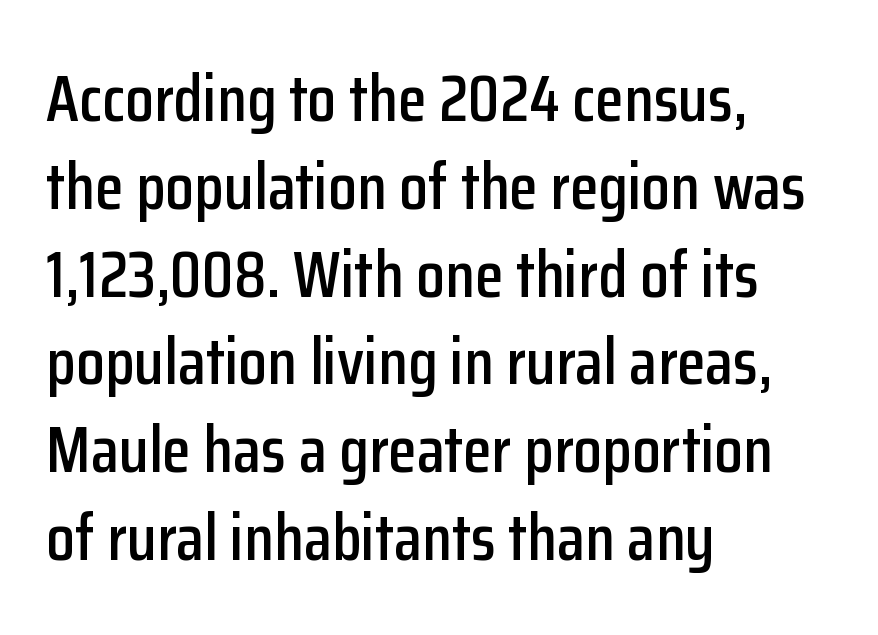
Q: Is the text italic (slanted)? A: No, it is upright.
Q: Is the typeface a serif or a sans-serif typeface? A: Sans-serif.
Q: Is the text underlined? A: No.
Q: How is the paragraph aligned? A: Left-aligned.
Q: Is the spacing between letters normal or unusually wide? A: Normal.
Q: Is the spacing between lines tight, normal or loose? A: Normal.
Q: Width (condensed, normal, or wide)? A: Condensed.
Q: Stroke contrast? A: Low.
Q: x-height? A: Medium.
Q: Monospaced? A: No.
